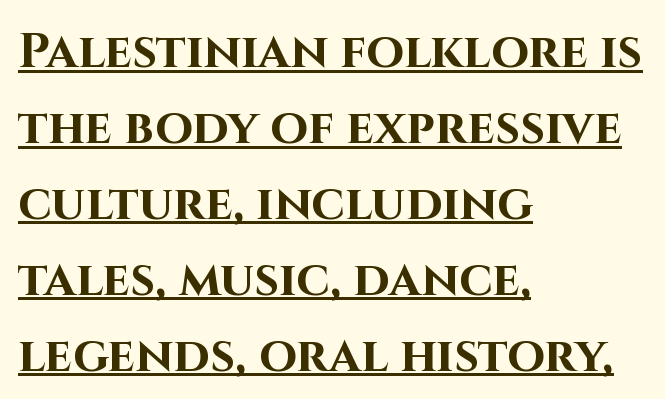
{"serif": "no", "italic": "no", "bold": "yes", "weight": "bold", "width": "normal", "stroke_contrast": "high", "x_height": "large", "monospaced": "no", "underline": "yes", "align": "left", "line_spacing": "normal", "line_spacing_ratio": 1.55, "letter_spacing": "normal", "letter_spacing_em": 0.0, "glyph_px": 49}
